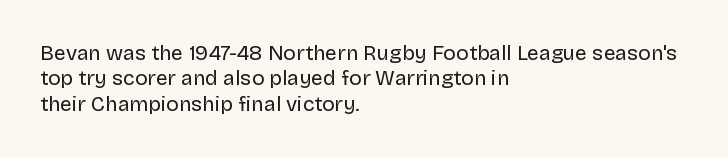
{"italic": "no", "bold": "no", "underline": "no", "align": "left", "line_spacing_ratio": 1.21, "letter_spacing": "normal", "letter_spacing_em": 0.0, "glyph_px": 21}
